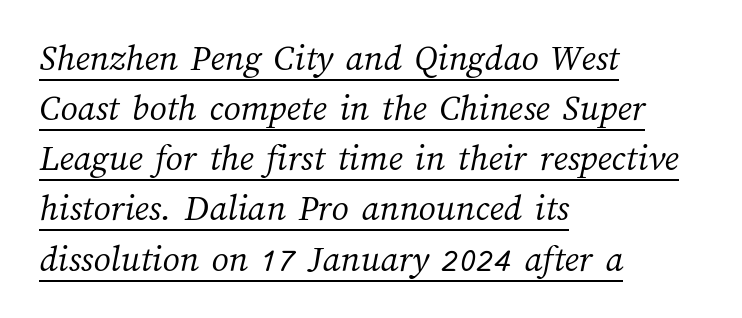
Weight class: somewhere from thin through regular. Look at the tracking — it's just the regular setting, nothing added. The string is rendered with underlining switched on. Looks like regular typesetting: each glyph gets only the width it needs.
